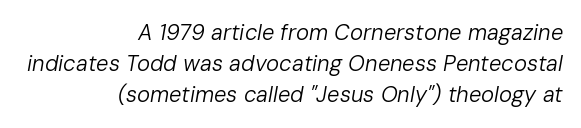
{"italic": "yes", "lean": "right", "slant_degrees": 10, "bold": "no", "underline": "no", "align": "right", "line_spacing": "normal", "line_spacing_ratio": 1.41, "letter_spacing": "normal", "letter_spacing_em": 0.0, "glyph_px": 22}
